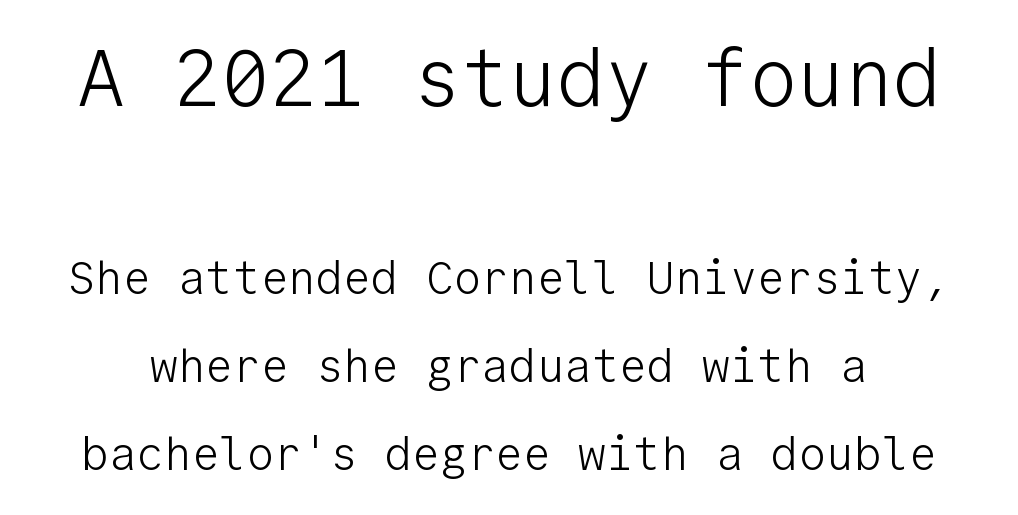
{"serif": "no", "italic": "no", "bold": "no", "weight": "light", "width": "normal", "stroke_contrast": "low", "x_height": "medium", "monospaced": "yes", "underline": "no", "line_spacing": "loose", "line_spacing_ratio": 1.92, "letter_spacing": "normal", "letter_spacing_em": 0.0, "larger_block": "first", "size_ratio": 1.74, "glyph_px": 80}
